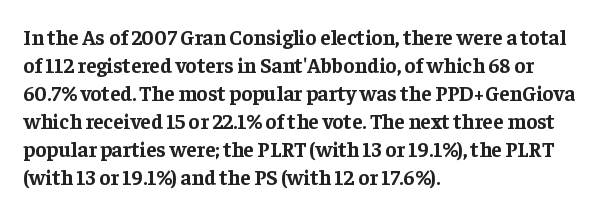
Style check: upright. Reading down the block, your eye returns to a fixed left position each line. This rendering leaves character spacing at its baseline value. Check under the words: just untouched page.
